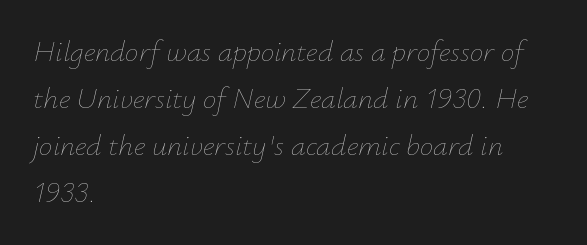
{"italic": "yes", "lean": "right", "slant_degrees": 12, "bold": "no", "weight": "thin", "width": "normal", "stroke_contrast": "low", "x_height": "small", "monospaced": "no", "underline": "no", "align": "left", "line_spacing": "normal", "line_spacing_ratio": 1.57, "letter_spacing": "normal", "letter_spacing_em": 0.0, "glyph_px": 30}
